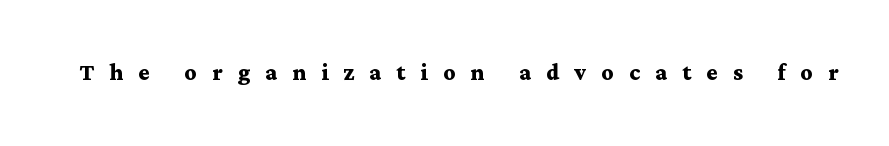
Q: Is the text bold? A: Yes.
Q: Is the text italic (slanted)? A: No, it is upright.
Q: Is the typeface a serif or a sans-serif typeface? A: Serif.
Q: Is the text underlined? A: No.
Q: Is the spacing between letters normal or unusually wide? A: Unusually wide.
Q: Width (condensed, normal, or wide)? A: Wide.
Q: Stroke contrast? A: Medium.
Q: x-height? A: Medium.
Q: Monospaced? A: No.
